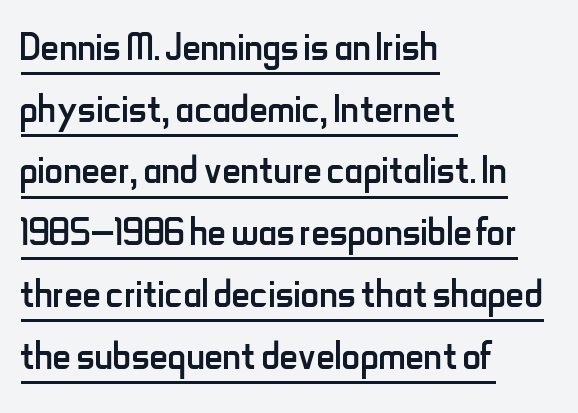
Spacing verdict: proportional, widths tailored to each character. The rendering uses the underline text-decoration. Each letter's strokes conclude bluntly, with no projecting serifs. Casual observation: everything's shoved over to the left. There is no visible air inserted between adjacent glyphs.
